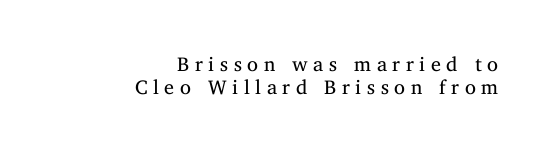
{"italic": "no", "bold": "no", "underline": "no", "align": "right", "line_spacing_ratio": 1.17, "letter_spacing": "wide", "letter_spacing_em": 0.28, "glyph_px": 20}
